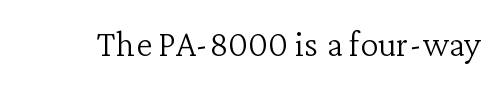
Q: Is the text bold? A: No.
Q: Is the text italic (slanted)? A: No, it is upright.
Q: Is the typeface a serif or a sans-serif typeface? A: Serif.
Q: Is the text underlined? A: No.
Q: Is the spacing between letters normal or unusually wide? A: Normal.
Q: Width (condensed, normal, or wide)? A: Normal.
Q: Stroke contrast? A: Low.
Q: x-height? A: Medium.
Q: Monospaced? A: No.
